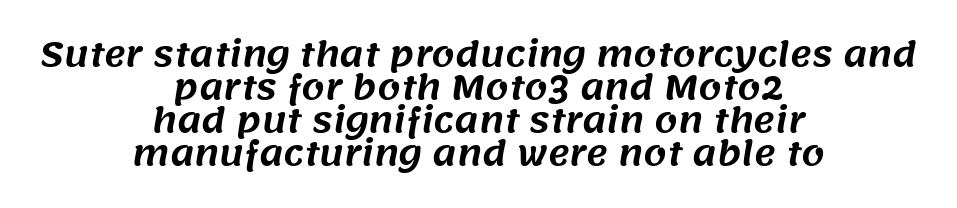
Q: Is the typeface a serif or a sans-serif typeface? A: Sans-serif.
Q: Is the text underlined? A: No.
Q: How is the paragraph aligned? A: Centered.
Q: Is the spacing between letters normal or unusually wide? A: Normal.
Q: Is the spacing between lines tight, normal or loose? A: Tight.
Q: Width (condensed, normal, or wide)? A: Normal.
Q: Stroke contrast? A: Medium.
Q: x-height? A: Large.
Q: Monospaced? A: No.
